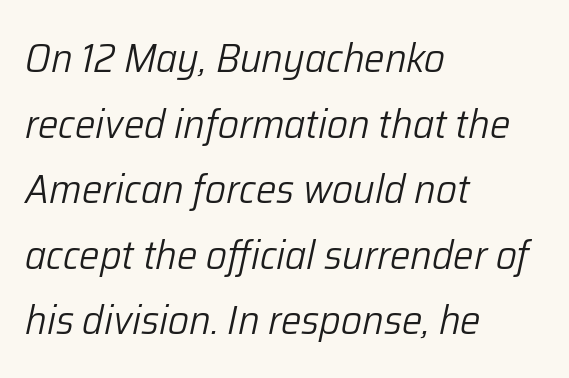
{"italic": "yes", "lean": "right", "slant_degrees": 12, "bold": "no", "weight": "light", "width": "normal", "stroke_contrast": "low", "x_height": "medium", "monospaced": "no", "underline": "no", "align": "left", "line_spacing": "normal", "line_spacing_ratio": 1.6, "letter_spacing": "normal", "letter_spacing_em": 0.0, "glyph_px": 41}
